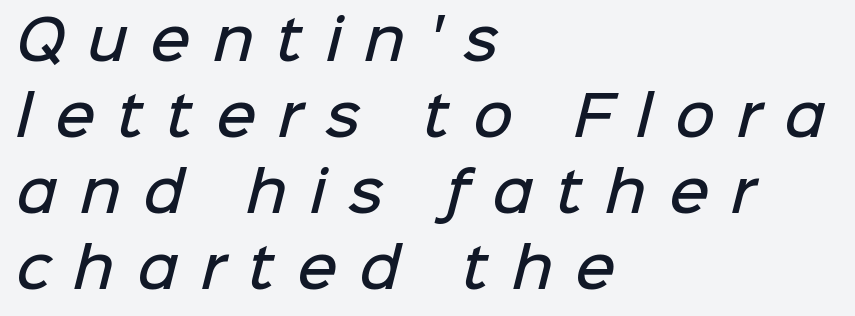
The image shows 55 px semibold sans-serif type; set left-aligned, normal line spacing (1.38x), unusually wide letter spacing (+0.41 em), not underlined; low stroke contrast and a medium x-height.
